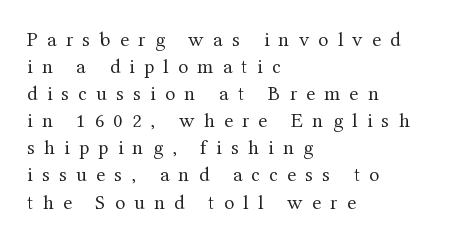
The image shows 21 px text type, upright; set left-aligned, normal line spacing (1.29x), unusually wide letter spacing (+0.44 em), not underlined.
